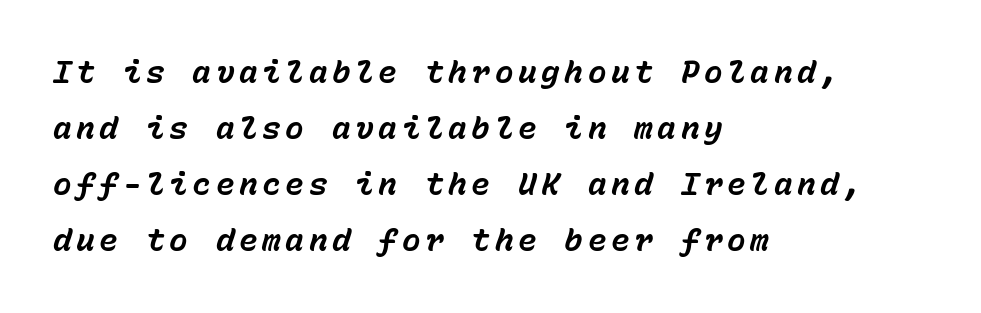
The paragraph has a hard left edge and a soft right edge. Fixed-width glyphs throughout — classic coding-font behaviour. How heavy is the stroke? Heavy — this is a bold. These lines were composed using italics. The space directly below the letters is spotless.
